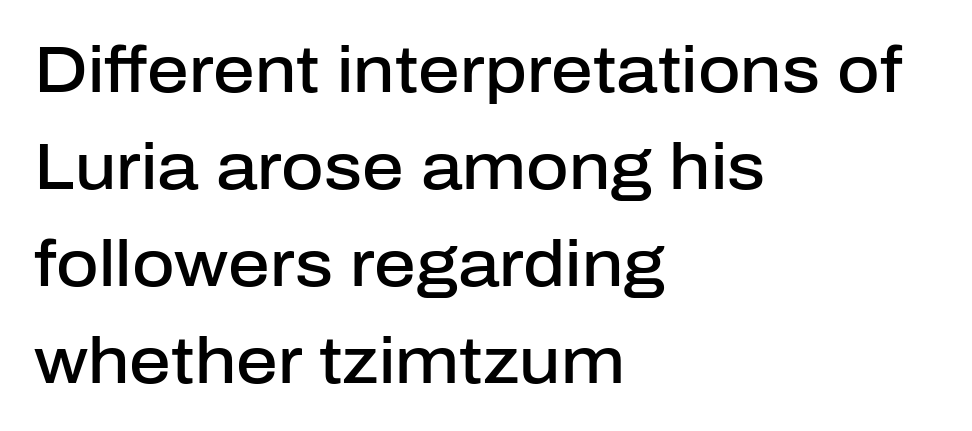
Q: Is the text bold? A: Semi-bold.
Q: Is the text italic (slanted)? A: No, it is upright.
Q: Is the typeface a serif or a sans-serif typeface? A: Sans-serif.
Q: Is the text underlined? A: No.
Q: How is the paragraph aligned? A: Left-aligned.
Q: Is the spacing between letters normal or unusually wide? A: Normal.
Q: Is the spacing between lines tight, normal or loose? A: Normal.
Q: Width (condensed, normal, or wide)? A: Normal.
Q: Stroke contrast? A: Low.
Q: x-height? A: Medium.
Q: Monospaced? A: No.
